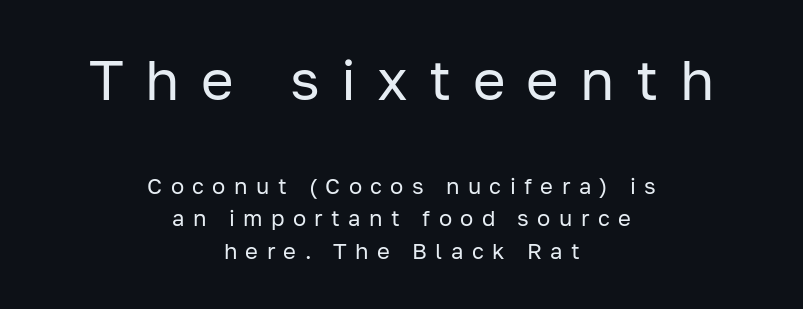
The image shows 56 px regular-weight sans-serif type, upright; set centered, normal line spacing (1.47x), unusually wide letter spacing (+0.38 em), not underlined; the first (top) block is 2.55x larger; low stroke contrast and a medium x-height.
